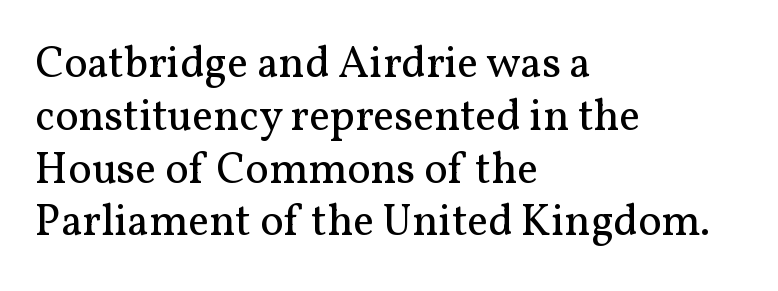
The image shows 44 px regular-weight serif type, upright; set left-aligned, line spacing 1.2x, normal letter spacing, not underlined; medium stroke contrast and a medium x-height.
